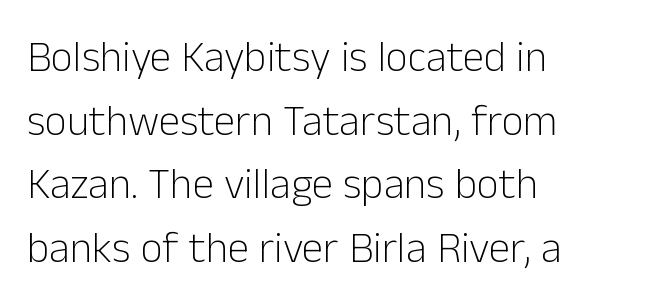
{"serif": "no", "italic": "no", "bold": "no", "weight": "light", "width": "normal", "stroke_contrast": "low", "x_height": "medium", "monospaced": "no", "underline": "no", "align": "left", "line_spacing": "normal", "line_spacing_ratio": 1.48, "letter_spacing": "normal", "letter_spacing_em": 0.0, "glyph_px": 43}
